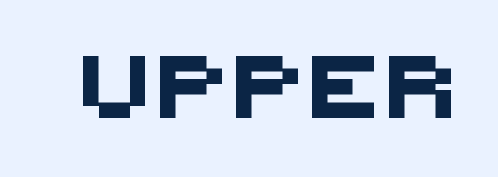
Character widths vary here, with narrow letters taking less room than wide ones. You can tell from the bare stems that sans-serif type was used. Decoration check: the copy has no underline.
